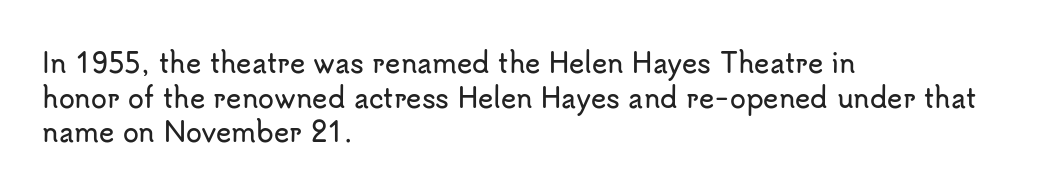
{"italic": "no", "underline": "no", "align": "left", "line_spacing": "normal", "line_spacing_ratio": 1.33, "letter_spacing": "normal", "letter_spacing_em": 0.0, "glyph_px": 26}
